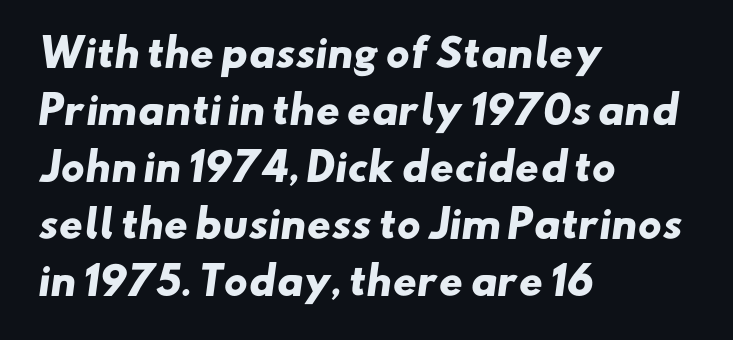
Caption: standard tracking, unaltered. The designer went with a sans here, leaving each stem footless. Compared with typical paragraphs, the rows here are spaced about the same. A typesetter would call this proportional, since set widths differ per character.
